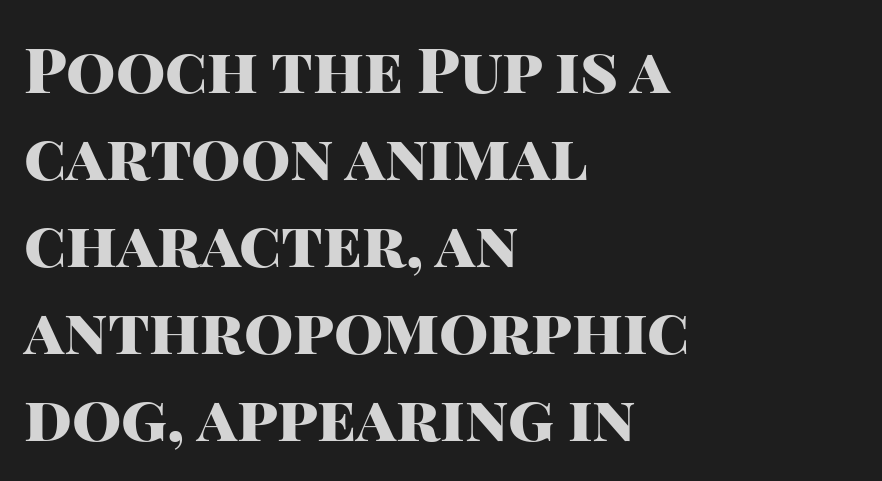
{"serif": "no", "italic": "no", "bold": "yes", "weight": "heavy", "width": "normal", "stroke_contrast": "high", "x_height": "large", "monospaced": "no", "underline": "no", "align": "left", "line_spacing": "normal", "line_spacing_ratio": 1.38, "letter_spacing": "normal", "letter_spacing_em": 0.0, "glyph_px": 63}
